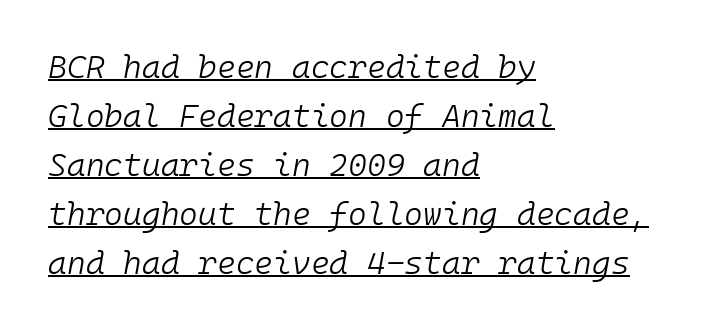
In terms of letterspacing, this is plain default setting. The specimen reads as italic at a glance. This rendering uses left alignment, leaving the right contour irregular. Weight: not bold — regular or lighter.
